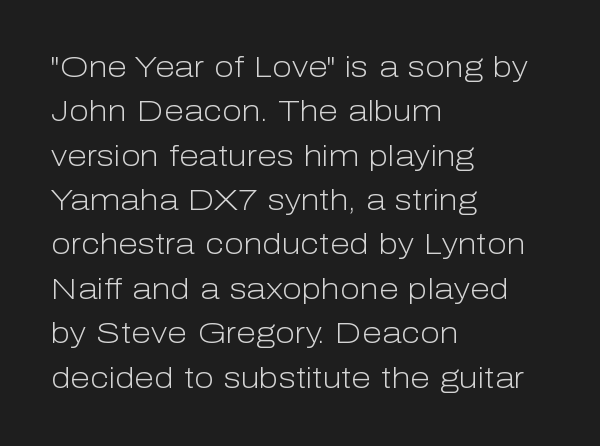
Characters remain perfectly vertical along every line. What kind of face is this? One without serifs — a sans. Short note: letters normally spaced. Nothing heavy about these letters — not bold at all.
